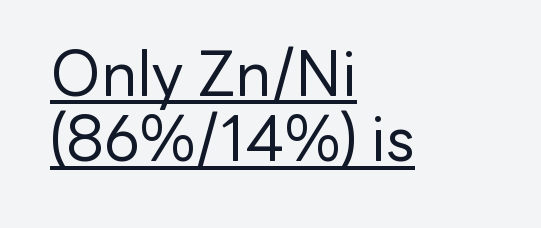
{"serif": "no", "italic": "no", "bold": "no", "weight": "regular", "width": "normal", "stroke_contrast": "low", "x_height": "medium", "monospaced": "no", "underline": "yes", "align": "left", "line_spacing": "tight", "line_spacing_ratio": 1.07, "letter_spacing": "normal", "letter_spacing_em": 0.0, "glyph_px": 61}
